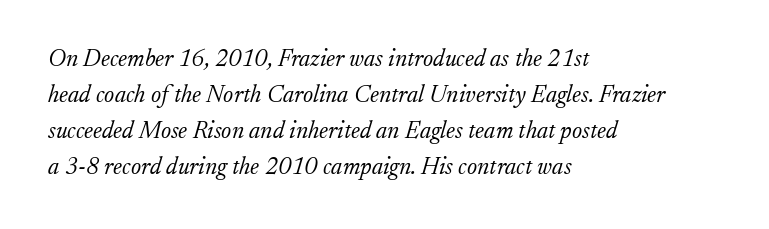
{"italic": "yes", "lean": "right", "slant_degrees": 17, "bold": "no", "underline": "no", "align": "left", "line_spacing": "normal", "line_spacing_ratio": 1.5, "letter_spacing": "normal", "letter_spacing_em": 0.0, "glyph_px": 24}
